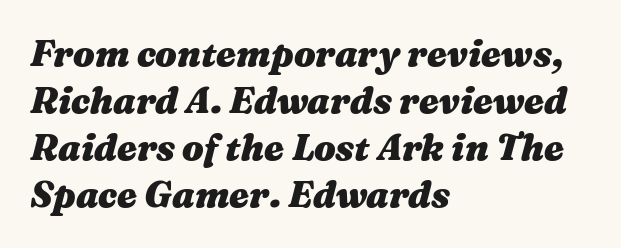
Q: Is the text bold? A: Yes.
Q: Is the text italic (slanted)? A: Yes, it leans right by about 16 degrees.
Q: Is the text underlined? A: No.
Q: How is the paragraph aligned? A: Left-aligned.
Q: Is the spacing between letters normal or unusually wide? A: Normal.
Q: Is the spacing between lines tight, normal or loose? A: Normal.
Q: Width (condensed, normal, or wide)? A: Wide.
Q: Stroke contrast? A: Medium.
Q: x-height? A: Medium.
Q: Monospaced? A: No.
